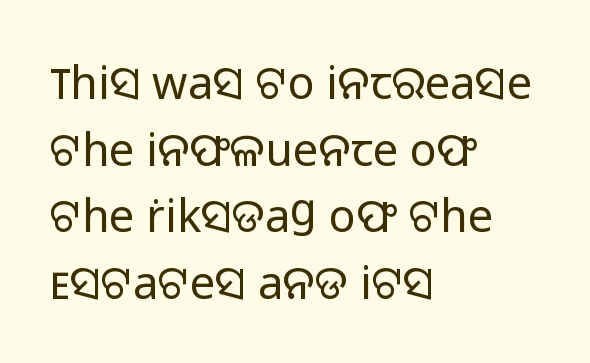
{"serif": "no", "italic": "no", "bold": "no", "weight": "regular", "width": "normal", "stroke_contrast": "low", "x_height": "medium", "monospaced": "no", "underline": "no", "align": "left", "line_spacing": "normal", "line_spacing_ratio": 1.48, "letter_spacing": "normal", "letter_spacing_em": 0.0, "glyph_px": 45}
